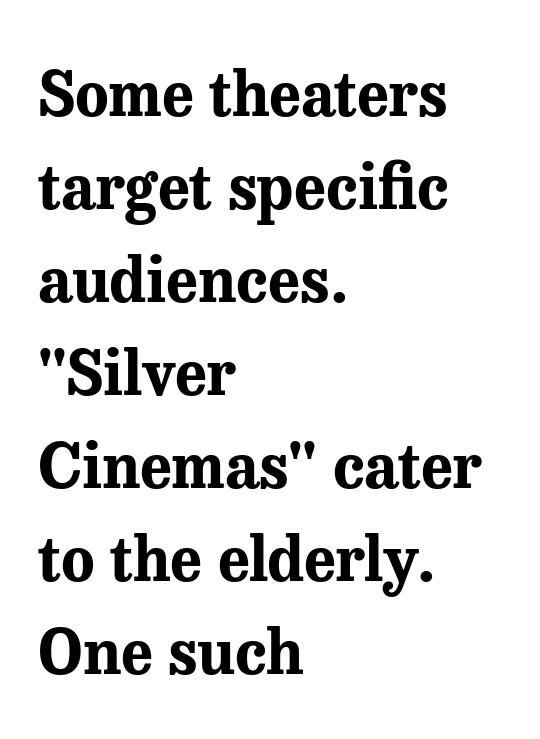
Q: Is the text bold? A: Yes.
Q: Is the text italic (slanted)? A: No, it is upright.
Q: Is the typeface a serif or a sans-serif typeface? A: Serif.
Q: Is the text underlined? A: No.
Q: How is the paragraph aligned? A: Left-aligned.
Q: Is the spacing between letters normal or unusually wide? A: Normal.
Q: Is the spacing between lines tight, normal or loose? A: Normal.
Q: Width (condensed, normal, or wide)? A: Normal.
Q: Stroke contrast? A: Medium.
Q: x-height? A: Medium.
Q: Monospaced? A: No.
